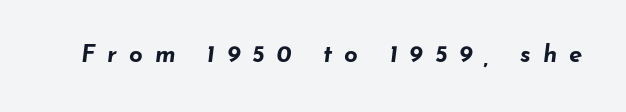
Q: Is the text bold? A: Yes.
Q: Is the text italic (slanted)? A: Yes, it leans right by about 7 degrees.
Q: Is the text underlined? A: No.
Q: Is the spacing between letters normal or unusually wide? A: Unusually wide.
